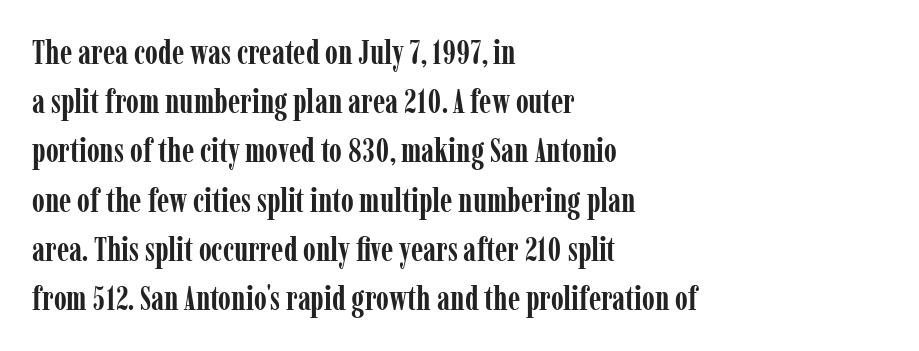
Q: Is the text bold? A: Yes.
Q: Is the text italic (slanted)? A: No, it is upright.
Q: Is the typeface a serif or a sans-serif typeface? A: Serif.
Q: Is the text underlined? A: No.
Q: How is the paragraph aligned? A: Left-aligned.
Q: Is the spacing between letters normal or unusually wide? A: Normal.
Q: Is the spacing between lines tight, normal or loose? A: Normal.
Q: Width (condensed, normal, or wide)? A: Condensed.
Q: Stroke contrast? A: Low.
Q: x-height? A: Medium.
Q: Monospaced? A: No.
